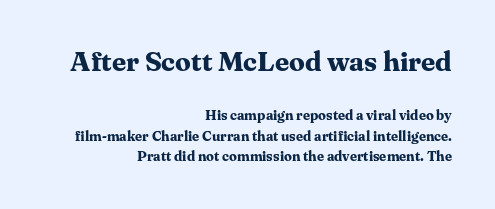
{"serif": "yes", "italic": "no", "bold": "yes", "weight": "bold", "width": "normal", "stroke_contrast": "medium", "x_height": "medium", "monospaced": "no", "underline": "no", "align": "right", "line_spacing": "normal", "line_spacing_ratio": 1.46, "letter_spacing": "normal", "letter_spacing_em": 0.0, "larger_block": "first", "size_ratio": 2.0, "glyph_px": 28}
